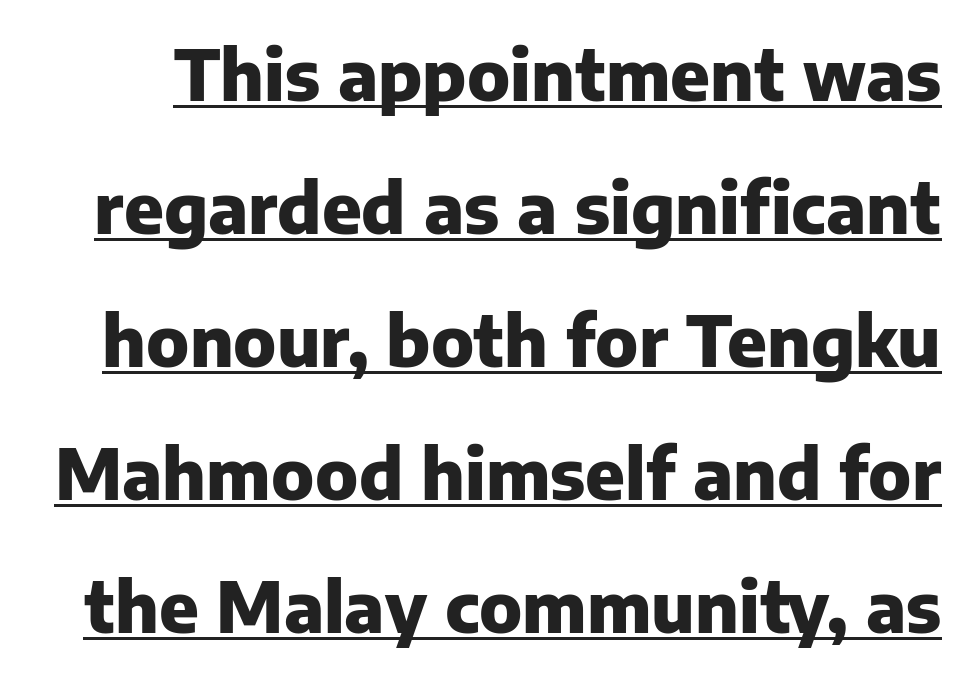
In terms of weight, the rendering is a true, heavy bold. The rendering uses natural spacing where letterforms have individual widths. The letters stand straight up with perfectly vertical stems. The typeface chosen for these lines omits serifs.
